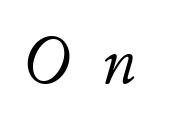
The image shows 70 px light type, italic (leaning right); set unusually wide letter spacing (+0.46 em), not underlined; low stroke contrast and a small x-height.
